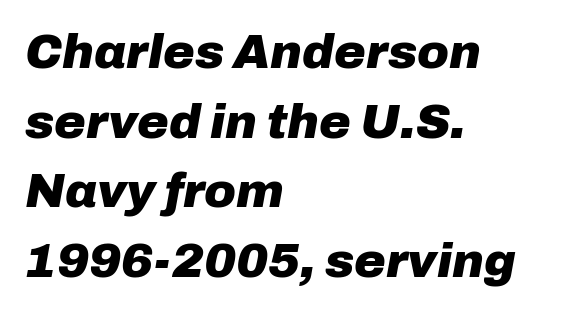
{"italic": "yes", "lean": "right", "slant_degrees": 10, "bold": "yes", "weight": "heavy", "width": "normal", "stroke_contrast": "low", "x_height": "medium", "monospaced": "no", "underline": "no", "align": "left", "line_spacing": "normal", "line_spacing_ratio": 1.45, "letter_spacing": "normal", "letter_spacing_em": 0.0, "glyph_px": 48}
